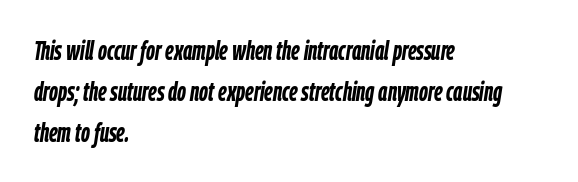
Typeset ragged right — the left edge is the straight one. The block of text has a typical density, with ordinary space between rows. The rendering keeps characters at their native spacing. Tall strokes in this sample are angled rather than plumb. This is heavy type, rendered in bold. Unmarked baselines from the first word to the last.
